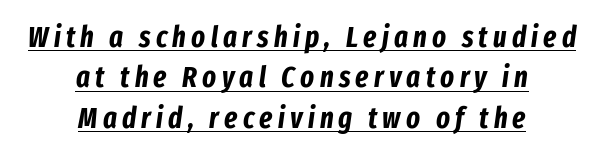
The image shows 29 px bold, condensed type, italic (leaning right); set centered, normal line spacing (1.39x), underlined; low stroke contrast and a medium x-height.
